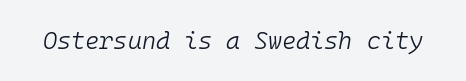
The axis of the letterforms is tilted away from vertical. The tracking reads as untouched default to a designer's eye. Unmarked baselines from the first word to the last. The cut favours lightness, reaching ordinary text weight at its darkest.
